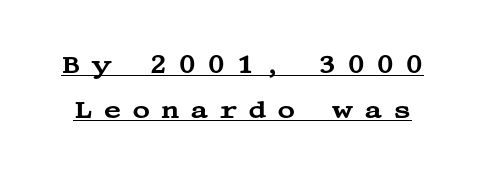
The image shows 25 px text type, upright; set line spacing 1.82x, unusually wide letter spacing (+0.42 em), underlined.
